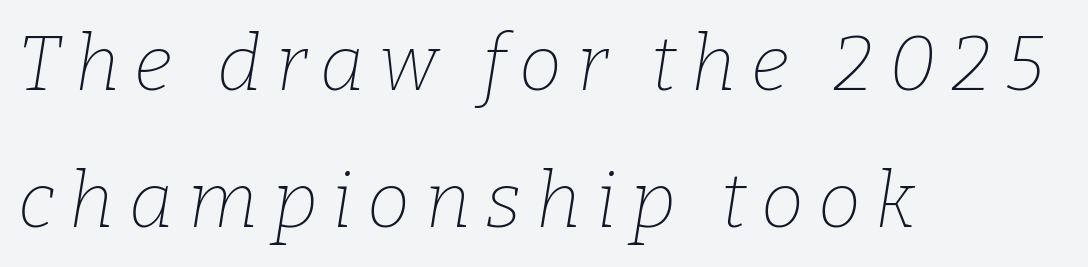
Looks like regular typesetting: each glyph gets only the width it needs. A classic flush-left, rag-right setting is used for this passage. Rule under the text: the space is simply empty. The rendering applies a slant to the glyphs. These lines are composed in type with serifs.
